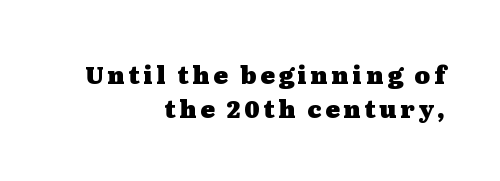
{"italic": "no", "bold": "yes", "underline": "no", "align": "right", "line_spacing": "normal", "line_spacing_ratio": 1.4, "glyph_px": 24}
